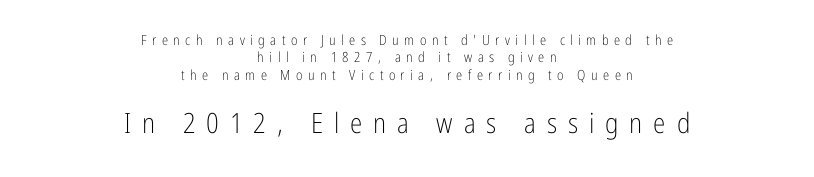
The rendering enlarges the type as you move from the upper chunk to the lower. The text was rendered using a sans face with plain stroke endings. The strokes carry an ordinary text weight at most. Notice how descenders clear the ascenders below comfortably — that's standard leading. Honestly, the letter spacing is so wide it's the main thing you notice. The typography opts for an upright posture over an oblique one.
